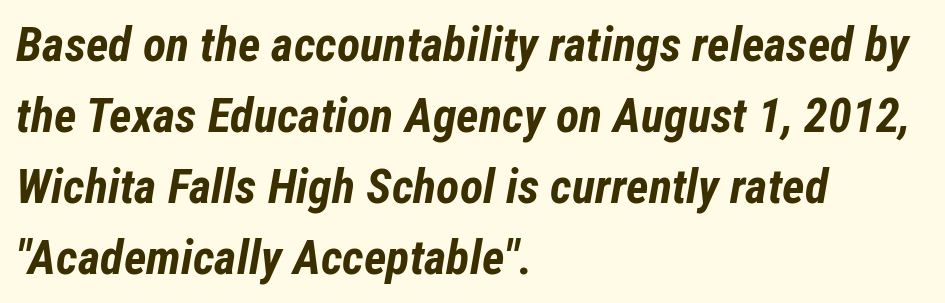
{"italic": "yes", "lean": "right", "slant_degrees": 12, "bold": "yes", "weight": "bold", "width": "condensed", "stroke_contrast": "low", "x_height": "medium", "monospaced": "no", "underline": "no", "align": "left", "line_spacing": "normal", "line_spacing_ratio": 1.48, "letter_spacing": "normal", "letter_spacing_em": 0.0, "glyph_px": 48}
